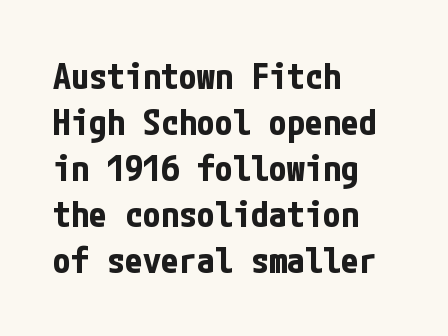
{"serif": "no", "italic": "no", "bold": "yes", "weight": "bold", "width": "condensed", "stroke_contrast": "low", "x_height": "medium", "underline": "no", "align": "left", "line_spacing": "normal", "line_spacing_ratio": 1.28, "letter_spacing": "normal", "letter_spacing_em": 0.0, "glyph_px": 36}
